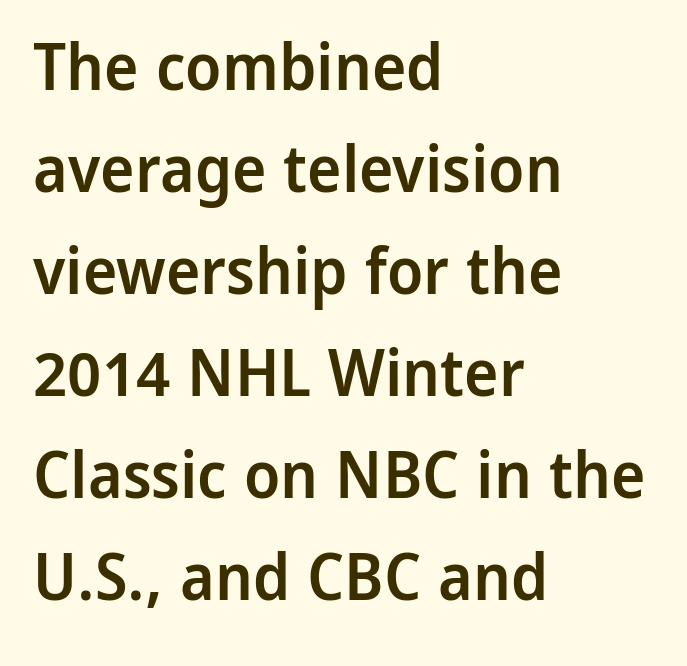
The zone under the glyphs is completely vacant. The type sits square on the baseline with zero lean. Is there much room between lines? A standard amount, neither cramped nor airy. A bit beefed up — I'd call it semibold rather than bold. Look at the bottom of the vertical strokes: they stop flat, with no serifs. This sample has the flowing, uneven cadence of proportional lettering.
